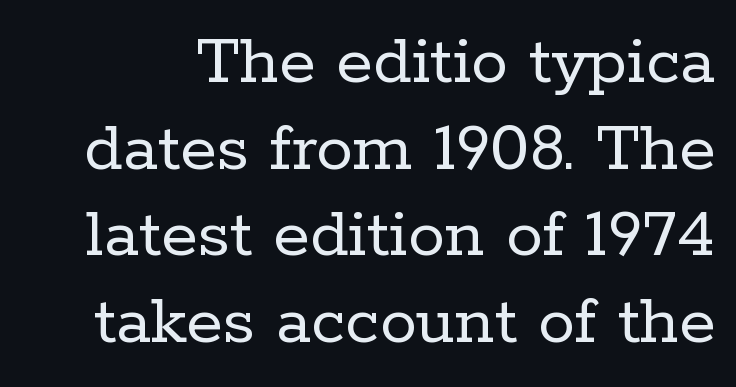
{"serif": "yes", "italic": "no", "bold": "no", "weight": "regular", "width": "normal", "stroke_contrast": "low", "x_height": "medium", "monospaced": "no", "underline": "no", "line_spacing_ratio": 1.17, "letter_spacing": "normal", "letter_spacing_em": 0.0, "glyph_px": 74}
